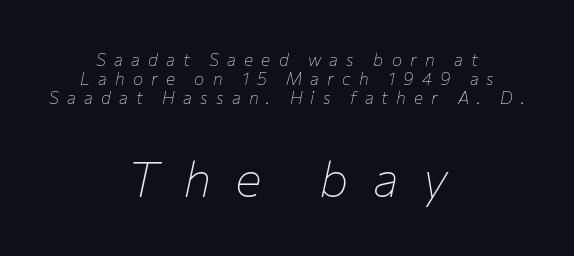
{"italic": "yes", "lean": "right", "slant_degrees": 12, "bold": "no", "weight": "thin", "width": "normal", "stroke_contrast": "low", "x_height": "medium", "monospaced": "no", "underline": "no", "align": "center", "line_spacing": "tight", "line_spacing_ratio": 1.13, "letter_spacing": "wide", "letter_spacing_em": 0.48, "larger_block": "second", "size_ratio": 2.94, "glyph_px": 50}
